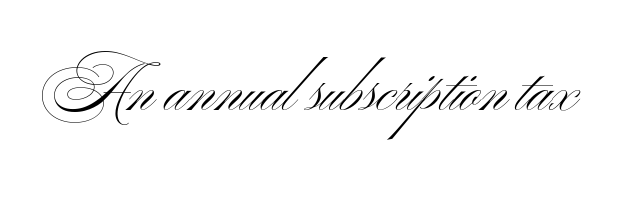
The image shows 60 px light, wide sans-serif type; set normal letter spacing, not underlined; medium stroke contrast and a small x-height.
